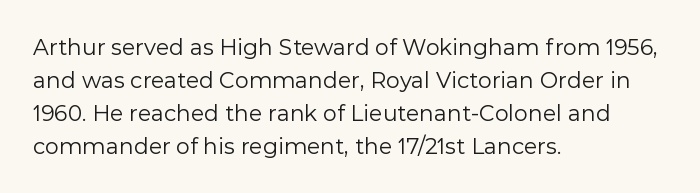
Q: Is the text bold? A: No.
Q: Is the text italic (slanted)? A: No, it is upright.
Q: Is the text underlined? A: No.
Q: How is the paragraph aligned? A: Left-aligned.
Q: Is the spacing between letters normal or unusually wide? A: Normal.
Q: Is the spacing between lines tight, normal or loose? A: Normal.
